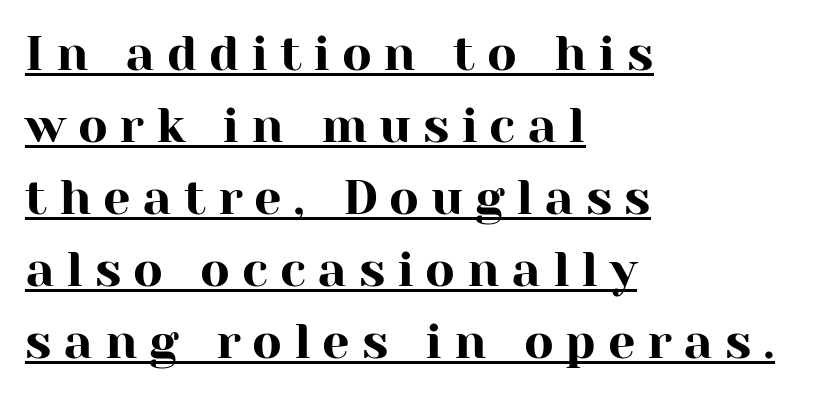
Q: Is the text italic (slanted)? A: No, it is upright.
Q: Is the typeface a serif or a sans-serif typeface? A: Serif.
Q: Is the text underlined? A: Yes.
Q: How is the paragraph aligned? A: Left-aligned.
Q: Is the spacing between letters normal or unusually wide? A: Unusually wide.
Q: Is the spacing between lines tight, normal or loose? A: Normal.
Q: Width (condensed, normal, or wide)? A: Normal.
Q: Stroke contrast? A: High.
Q: x-height? A: Medium.
Q: Monospaced? A: No.
